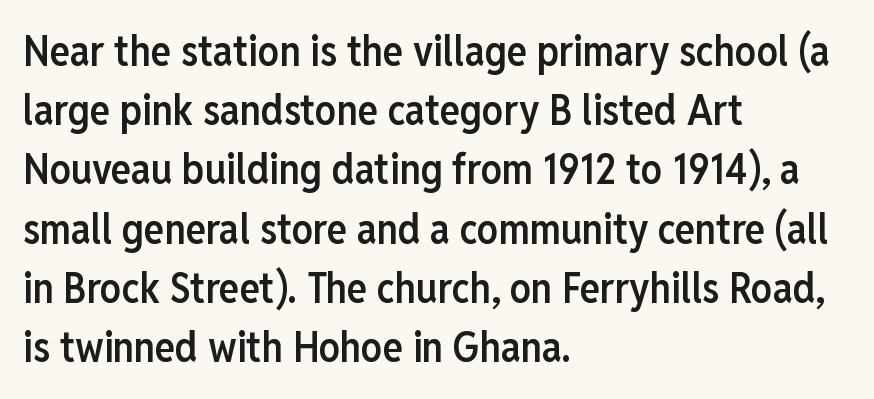
Q: Is the text bold? A: Semi-bold.
Q: Is the text italic (slanted)? A: No, it is upright.
Q: Is the typeface a serif or a sans-serif typeface? A: Sans-serif.
Q: Is the text underlined? A: No.
Q: How is the paragraph aligned? A: Left-aligned.
Q: Is the spacing between letters normal or unusually wide? A: Normal.
Q: Is the spacing between lines tight, normal or loose? A: Normal.
Q: Width (condensed, normal, or wide)? A: Condensed.
Q: Stroke contrast? A: Low.
Q: x-height? A: Medium.
Q: Monospaced? A: No.
